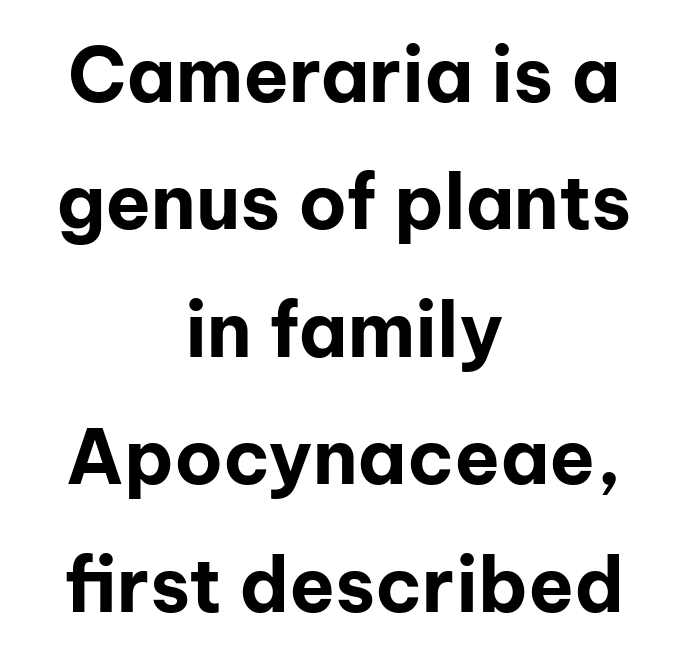
Q: Is the text bold? A: Yes.
Q: Is the text italic (slanted)? A: No, it is upright.
Q: Is the typeface a serif or a sans-serif typeface? A: Sans-serif.
Q: Is the text underlined? A: No.
Q: How is the paragraph aligned? A: Centered.
Q: Is the spacing between letters normal or unusually wide? A: Normal.
Q: Is the spacing between lines tight, normal or loose? A: Normal.
Q: Width (condensed, normal, or wide)? A: Normal.
Q: Stroke contrast? A: Low.
Q: x-height? A: Medium.
Q: Monospaced? A: No.
